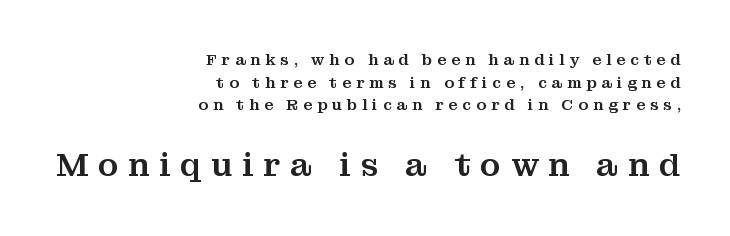
Q: Is the text italic (slanted)? A: No, it is upright.
Q: Is the typeface a serif or a sans-serif typeface? A: Serif.
Q: Is the text underlined? A: No.
Q: How is the paragraph aligned? A: Right-aligned.
Q: Is the spacing between letters normal or unusually wide? A: Unusually wide.
Q: Is the spacing between lines tight, normal or loose? A: Normal.
Q: Which block of text is set in a larger size, the first (top) or the second (bottom)? A: The second (bottom) one.
Q: Width (condensed, normal, or wide)? A: Normal.
Q: Stroke contrast? A: Medium.
Q: x-height? A: Medium.
Q: Monospaced? A: No.
